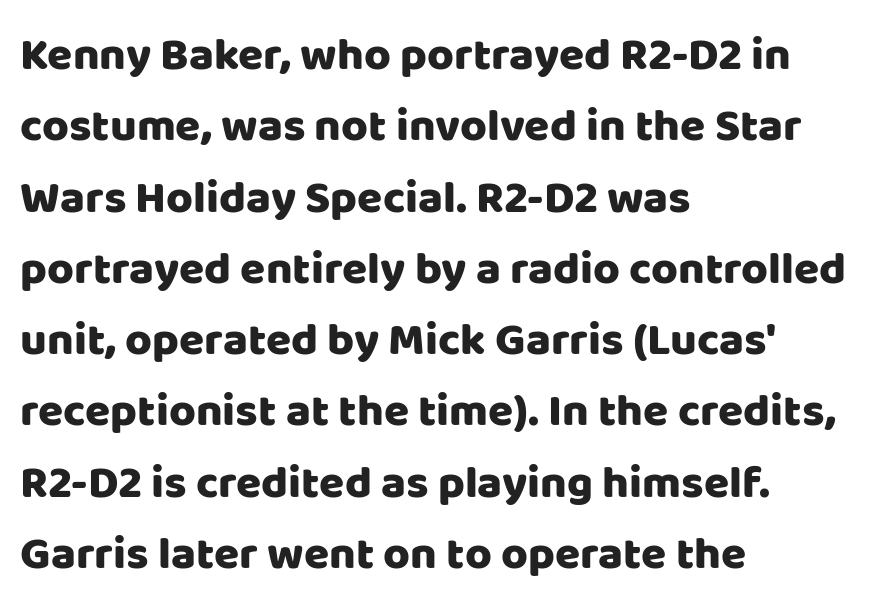
The image shows 46 px sans-serif type, upright; set left-aligned, normal line spacing (1.55x), normal letter spacing, not underlined; low stroke contrast and a large x-height.
